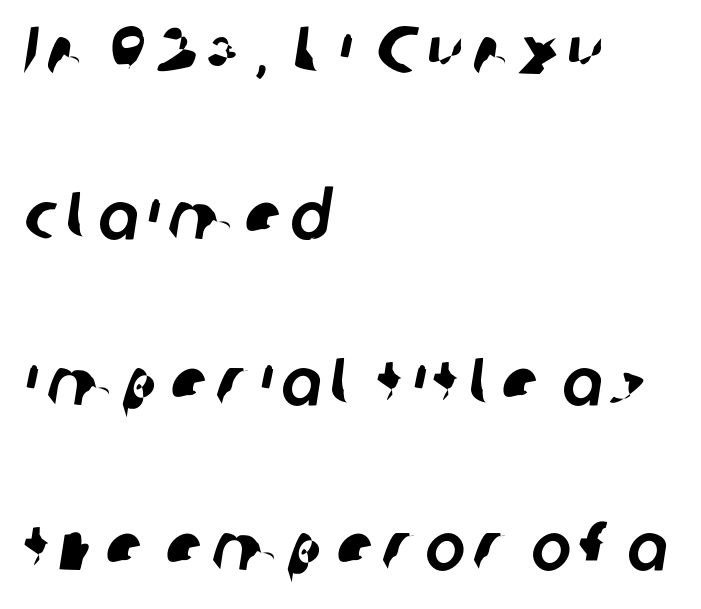
Q: Is the typeface a serif or a sans-serif typeface? A: Sans-serif.
Q: Is the text underlined? A: No.
Q: How is the paragraph aligned? A: Left-aligned.
Q: Is the spacing between lines tight, normal or loose? A: Loose.
Q: Width (condensed, normal, or wide)? A: Normal.
Q: Stroke contrast? A: Low.
Q: x-height? A: Medium.
Q: Monospaced? A: No.
